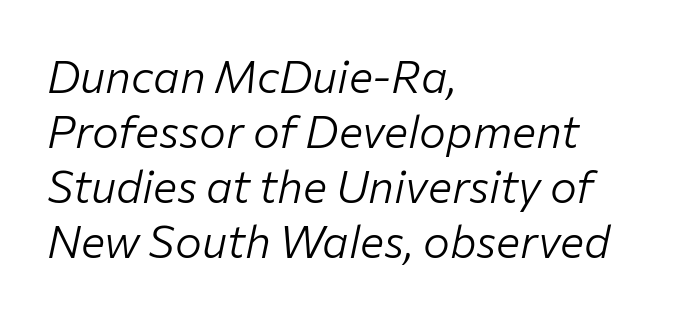
Q: Is the text bold? A: No.
Q: Is the text italic (slanted)? A: Yes, it leans right by about 12 degrees.
Q: Is the text underlined? A: No.
Q: How is the paragraph aligned? A: Left-aligned.
Q: Is the spacing between letters normal or unusually wide? A: Normal.
Q: Width (condensed, normal, or wide)? A: Normal.
Q: Stroke contrast? A: Low.
Q: x-height? A: Medium.
Q: Monospaced? A: No.
